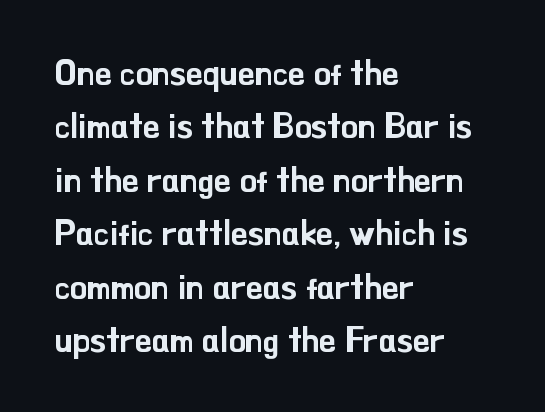
The image shows 34 px sans-serif type, upright; set left-aligned, normal line spacing (1.57x), normal letter spacing, not underlined; low stroke contrast and a small x-height.
